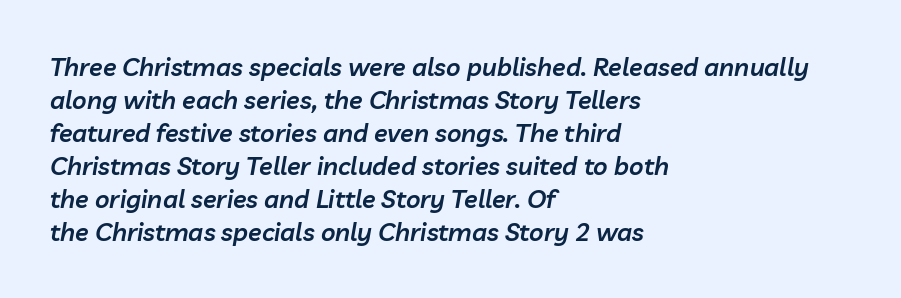
{"italic": "yes", "lean": "right", "slant_degrees": 10, "bold": "semi", "underline": "no", "align": "left", "line_spacing": "normal", "line_spacing_ratio": 1.32, "letter_spacing": "normal", "letter_spacing_em": 0.0, "glyph_px": 25}
